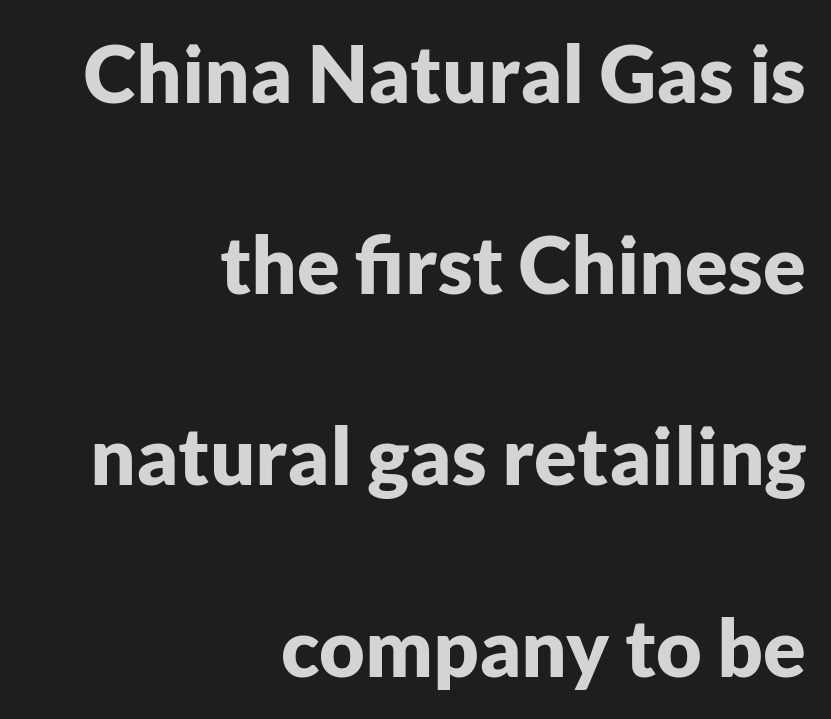
Q: Is the text bold? A: Yes.
Q: Is the text italic (slanted)? A: No, it is upright.
Q: Is the typeface a serif or a sans-serif typeface? A: Sans-serif.
Q: Is the text underlined? A: No.
Q: How is the paragraph aligned? A: Right-aligned.
Q: Is the spacing between letters normal or unusually wide? A: Normal.
Q: Is the spacing between lines tight, normal or loose? A: Loose.
Q: Width (condensed, normal, or wide)? A: Normal.
Q: Stroke contrast? A: Low.
Q: x-height? A: Medium.
Q: Monospaced? A: No.
